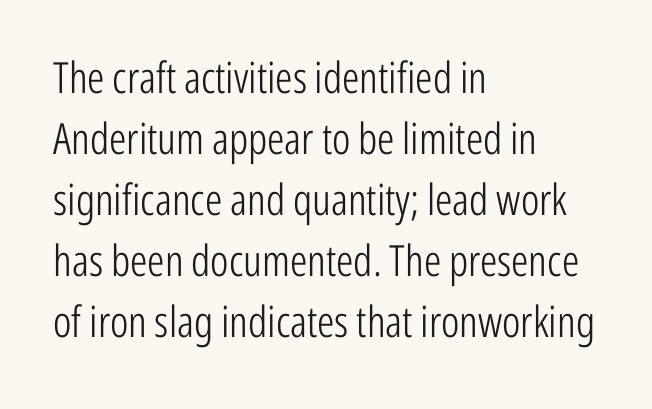
Do the letters lean? They stand straight. Notice how the passage keeps a crisp vertical edge on the left only. There is no visible air inserted between adjacent glyphs. Caption: face not bold, strokes unweighted. Proportional: the letters do not fall into vertical columns.
